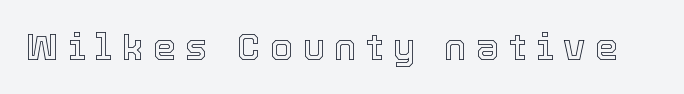
There is plenty of visible air inserted between adjacent glyphs. The area under the type is left untouched. The letters stand straight up with perfectly vertical stems. Character widths vary here, with narrow letters taking less room than wide ones.
